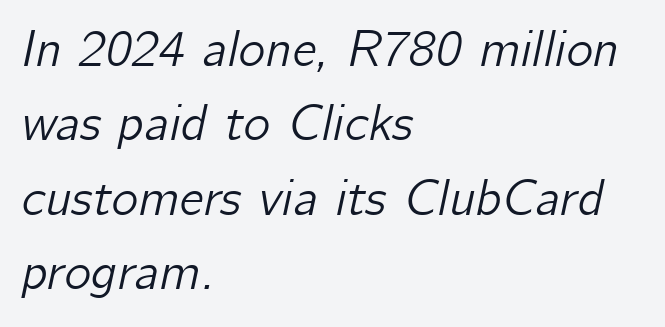
Plain, unruled lines of type. Designer's note — italics engaged. Each letter keeps its own natural width here, so spacing adapts to shape. Honestly, the letter spacing is just normal — you wouldn't notice it.
